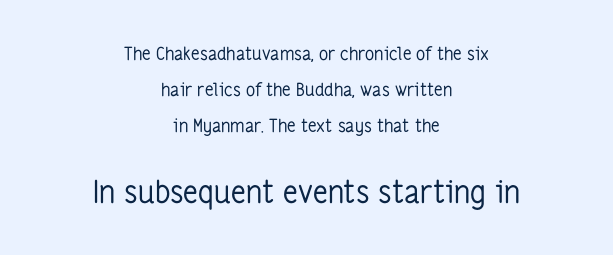
The image shows 31 px regular-weight, condensed sans-serif type, upright; set centered, loose line spacing (2.0x), normal letter spacing, not underlined; the second (bottom) block is 1.72x larger; low stroke contrast and a medium x-height.
